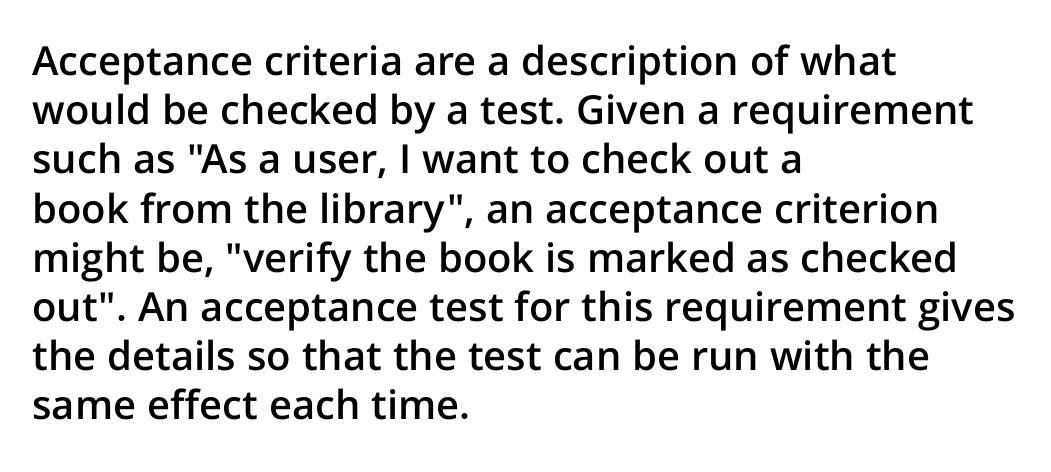
The image shows 40 px semibold sans-serif type, upright; set left-aligned, line spacing 1.23x, normal letter spacing, not underlined; low stroke contrast and a medium x-height.
